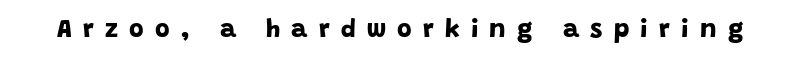
{"bold": "yes", "underline": "no", "letter_spacing": "wide", "letter_spacing_em": 0.45, "glyph_px": 25}
